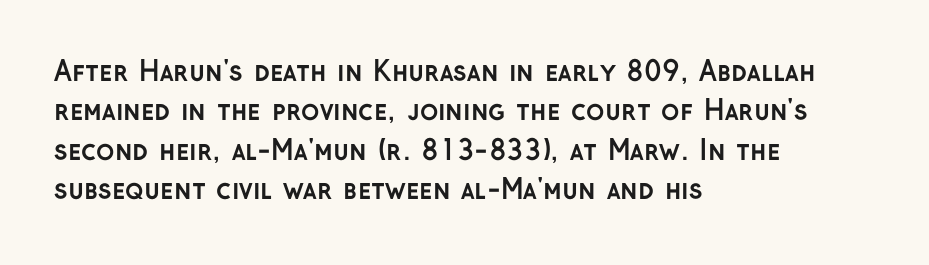
The image shows 27 px bold type, upright; set left-aligned, normal line spacing (1.46x), normal letter spacing, not underlined.
